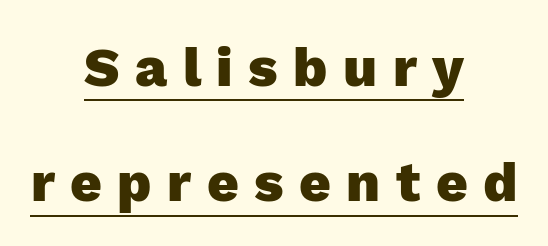
The face used here is rendered with a markedly widened letterfit. The setting favours the middle, as headings and verse often do. Look at the stroke-to-counter ratio: heavy, a bold. The letters carry no serifs — their stems end cleanly without finishing strokes. Looks like regular typesetting: each glyph gets only the width it needs.
